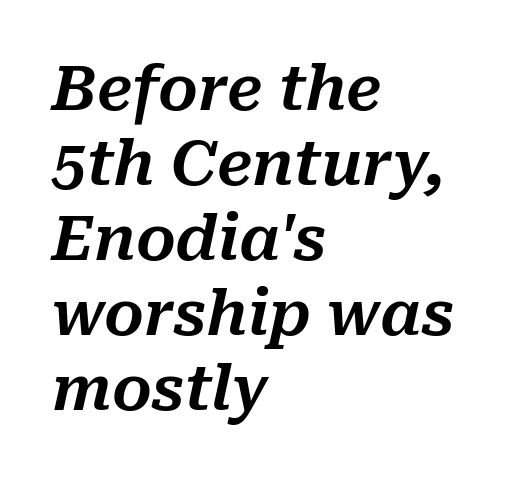
{"italic": "yes", "lean": "right", "slant_degrees": 10, "width": "normal", "stroke_contrast": "medium", "x_height": "medium", "monospaced": "no", "underline": "no", "align": "left", "line_spacing_ratio": 1.21, "letter_spacing": "normal", "letter_spacing_em": 0.0, "glyph_px": 62}
